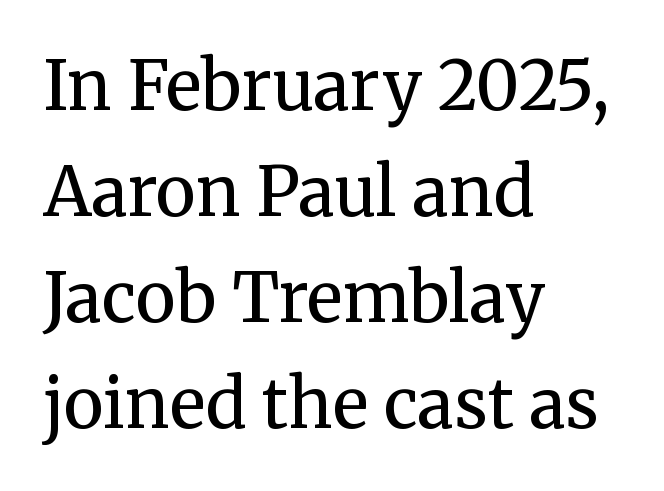
Q: Is the text bold? A: No.
Q: Is the text italic (slanted)? A: No, it is upright.
Q: Is the typeface a serif or a sans-serif typeface? A: Serif.
Q: Is the text underlined? A: No.
Q: How is the paragraph aligned? A: Left-aligned.
Q: Is the spacing between letters normal or unusually wide? A: Normal.
Q: Is the spacing between lines tight, normal or loose? A: Normal.
Q: Width (condensed, normal, or wide)? A: Normal.
Q: Stroke contrast? A: Medium.
Q: x-height? A: Medium.
Q: Monospaced? A: No.
